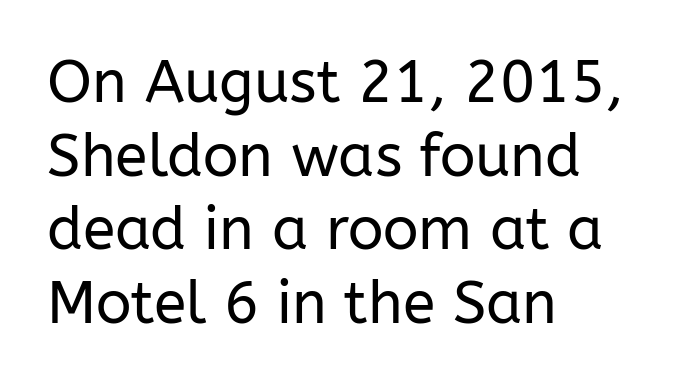
{"serif": "no", "italic": "no", "bold": "no", "weight": "regular", "width": "normal", "stroke_contrast": "low", "x_height": "medium", "monospaced": "no", "underline": "no", "align": "left", "line_spacing": "normal", "line_spacing_ratio": 1.25, "letter_spacing": "normal", "letter_spacing_em": 0.0, "glyph_px": 59}
